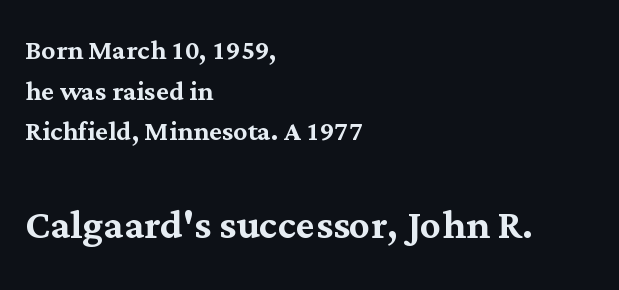
{"serif": "yes", "italic": "no", "width": "normal", "stroke_contrast": "medium", "x_height": "medium", "monospaced": "no", "underline": "no", "align": "left", "line_spacing_ratio": 1.16, "letter_spacing": "normal", "letter_spacing_em": 0.0, "larger_block": "second", "size_ratio": 1.49, "glyph_px": 52}
